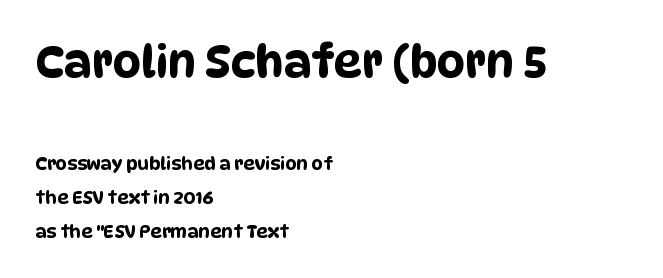
Q: Is the typeface a serif or a sans-serif typeface? A: Sans-serif.
Q: Is the text underlined? A: No.
Q: How is the paragraph aligned? A: Left-aligned.
Q: Is the spacing between letters normal or unusually wide? A: Normal.
Q: Which block of text is set in a larger size, the first (top) or the second (bottom)? A: The first (top) one.
Q: Width (condensed, normal, or wide)? A: Condensed.
Q: Stroke contrast? A: Low.
Q: x-height? A: Large.
Q: Monospaced? A: No.
